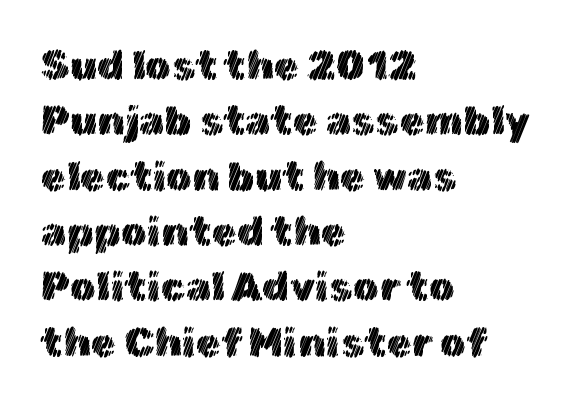
Q: Is the text italic (slanted)? A: No, it is upright.
Q: Is the text underlined? A: No.
Q: How is the paragraph aligned? A: Left-aligned.
Q: Is the spacing between letters normal or unusually wide? A: Normal.
Q: Is the spacing between lines tight, normal or loose? A: Normal.
Q: Width (condensed, normal, or wide)? A: Normal.
Q: x-height? A: Medium.
Q: Monospaced? A: No.
